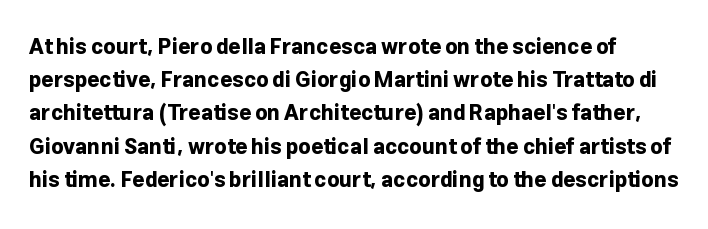
If you measured baseline to baseline, you'd find a middling distance. When letters stand straight like this, we call the style roman or upright. Letters rest on an invisible, unmarked baseline. Tracking here is standard; glyphs follow each other at the usual distance. Weight check: bold — yes, fully.
